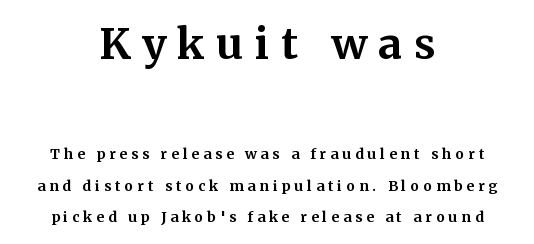
{"serif": "yes", "italic": "no", "bold": "yes", "weight": "bold", "width": "normal", "stroke_contrast": "medium", "x_height": "medium", "monospaced": "no", "underline": "no", "align": "center", "line_spacing": "loose", "line_spacing_ratio": 2.25, "letter_spacing": "wide", "letter_spacing_em": 0.28, "larger_block": "first", "size_ratio": 3.0, "glyph_px": 42}
